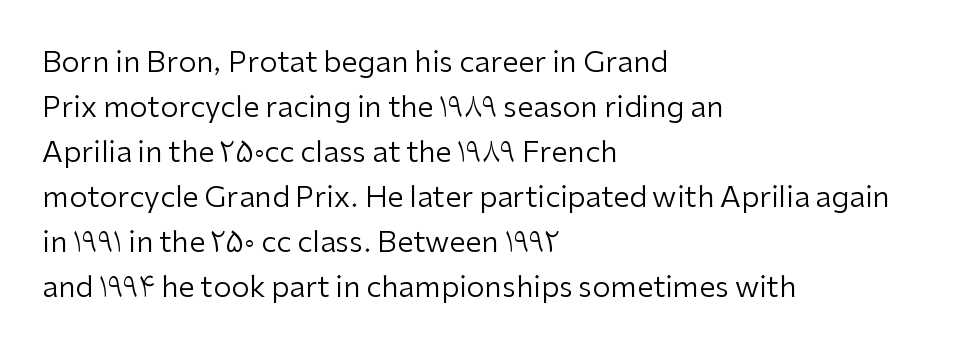
The image shows 29 px regular-weight sans-serif type, upright; set left-aligned, normal line spacing (1.55x), normal letter spacing, not underlined; low stroke contrast and a medium x-height.
